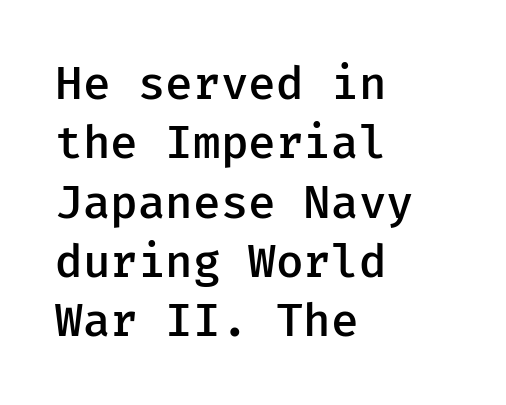
The line texture is even and compact thanks to regular tracking. Designer's note — italics off, roman on. The rendering uses a semibold face; strokes are thickened but not to full bold. The paragraph has a hard left edge and a soft right edge. The glyphs in this specimen are sans serif. The lines sit at an ordinary, default distance from one another.
